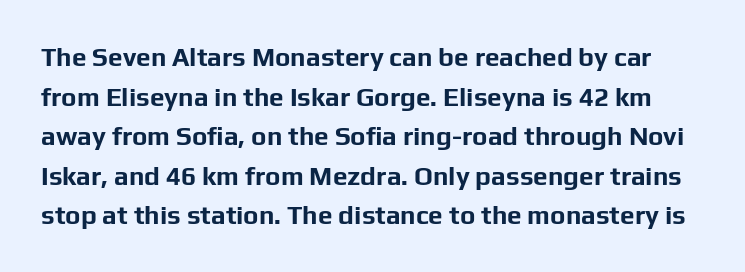
{"italic": "no", "bold": "yes", "underline": "no", "line_spacing": "normal", "line_spacing_ratio": 1.52, "letter_spacing": "normal", "letter_spacing_em": 0.0, "glyph_px": 26}
